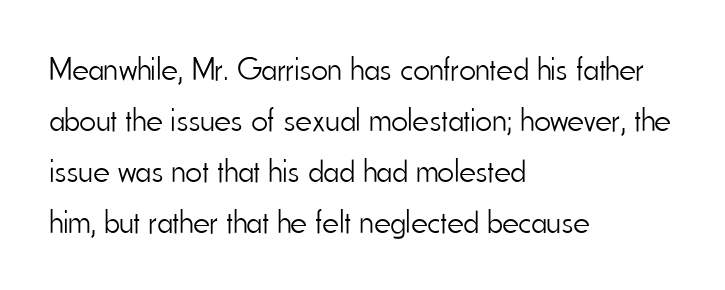
Q: Is the text bold? A: No.
Q: Is the text italic (slanted)? A: No, it is upright.
Q: Is the typeface a serif or a sans-serif typeface? A: Sans-serif.
Q: Is the text underlined? A: No.
Q: How is the paragraph aligned? A: Left-aligned.
Q: Is the spacing between letters normal or unusually wide? A: Normal.
Q: Is the spacing between lines tight, normal or loose? A: Normal.
Q: Width (condensed, normal, or wide)? A: Condensed.
Q: Stroke contrast? A: Low.
Q: x-height? A: Small.
Q: Monospaced? A: No.
